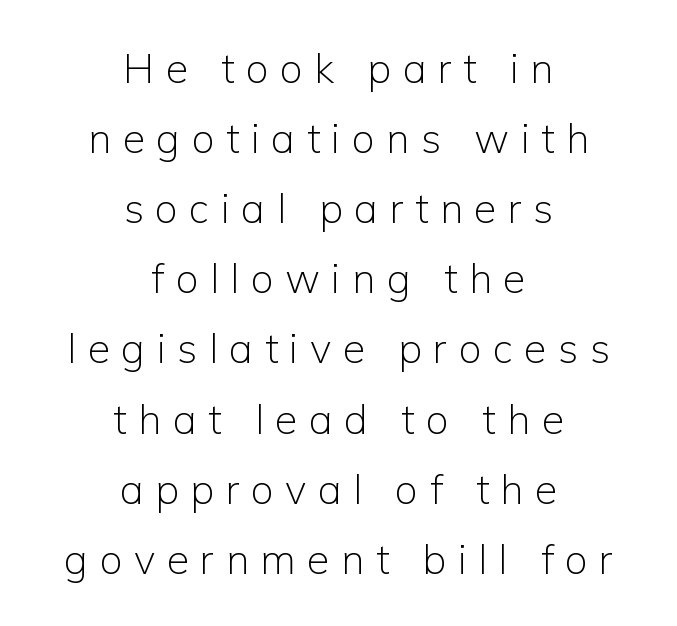
The image shows 41 px light sans-serif type, upright; set centered, line spacing 1.71x, unusually wide letter spacing (+0.28 em), not underlined; low stroke contrast and a medium x-height.
